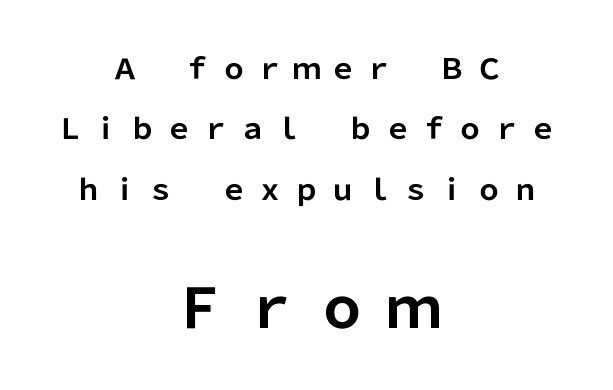
Q: Is the text bold? A: Yes.
Q: Is the text italic (slanted)? A: No, it is upright.
Q: Is the typeface a serif or a sans-serif typeface? A: Sans-serif.
Q: Is the text underlined? A: No.
Q: How is the paragraph aligned? A: Centered.
Q: Is the spacing between letters normal or unusually wide? A: Unusually wide.
Q: Is the spacing between lines tight, normal or loose? A: Loose.
Q: Which block of text is set in a larger size, the first (top) or the second (bottom)? A: The second (bottom) one.
Q: Width (condensed, normal, or wide)? A: Normal.
Q: Stroke contrast? A: Low.
Q: x-height? A: Medium.
Q: Monospaced? A: No.
